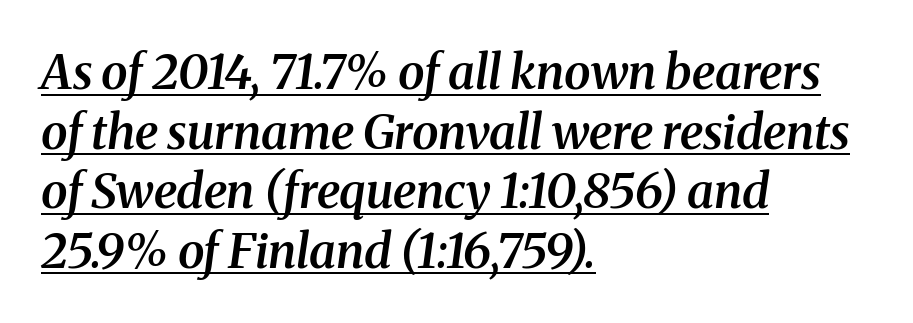
{"serif": "yes", "italic": "yes", "lean": "right", "slant_degrees": 8, "bold": "semi", "weight": "semibold", "width": "normal", "stroke_contrast": "medium", "x_height": "medium", "monospaced": "no", "underline": "yes", "align": "left", "line_spacing_ratio": 1.24, "letter_spacing": "normal", "letter_spacing_em": 0.0, "glyph_px": 48}
